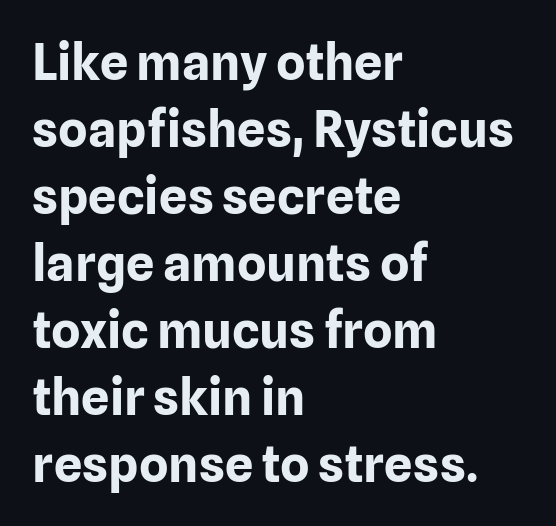
The image shows 50 px bold sans-serif type, upright; set left-aligned, normal line spacing (1.34x), normal letter spacing, not underlined; low stroke contrast and a medium x-height.
